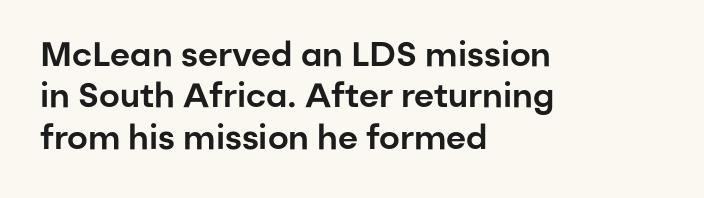
{"serif": "no", "italic": "no", "width": "normal", "stroke_contrast": "low", "x_height": "medium", "monospaced": "no", "underline": "no", "align": "left", "line_spacing_ratio": 1.22, "letter_spacing": "normal", "letter_spacing_em": 0.0, "glyph_px": 34}
